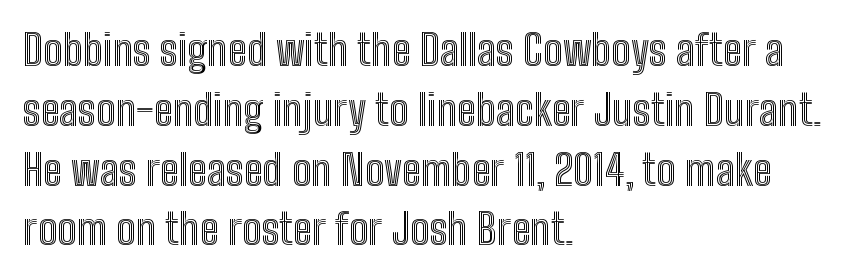
{"italic": "no", "width": "condensed", "x_height": "medium", "monospaced": "no", "underline": "no", "align": "left", "line_spacing": "normal", "line_spacing_ratio": 1.39, "letter_spacing": "normal", "letter_spacing_em": 0.0, "glyph_px": 43}
